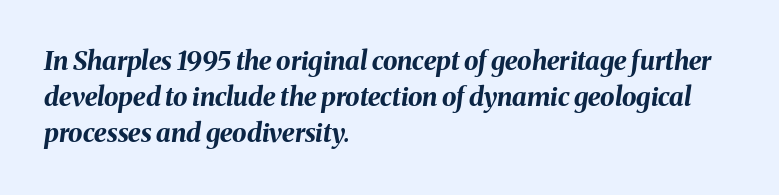
The image shows 26 px bold type, italic (leaning right); set left-aligned, normal line spacing (1.39x), normal letter spacing, not underlined.
